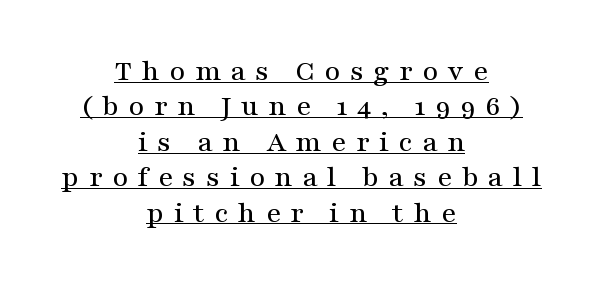
Q: Is the text italic (slanted)? A: No, it is upright.
Q: Is the typeface a serif or a sans-serif typeface? A: Serif.
Q: Is the text underlined? A: Yes.
Q: How is the paragraph aligned? A: Centered.
Q: Is the spacing between letters normal or unusually wide? A: Unusually wide.
Q: Width (condensed, normal, or wide)? A: Wide.
Q: Stroke contrast? A: Medium.
Q: x-height? A: Medium.
Q: Monospaced? A: No.
